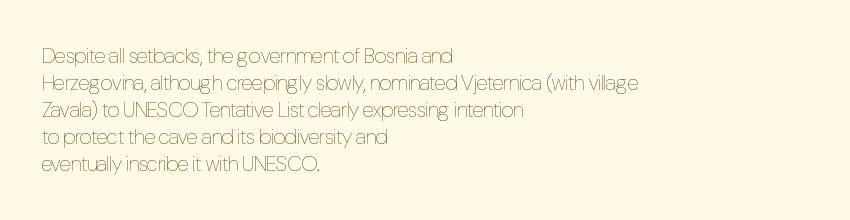
{"italic": "no", "bold": "no", "underline": "no", "align": "left", "line_spacing": "normal", "line_spacing_ratio": 1.28, "letter_spacing": "normal", "letter_spacing_em": 0.0, "glyph_px": 21}
